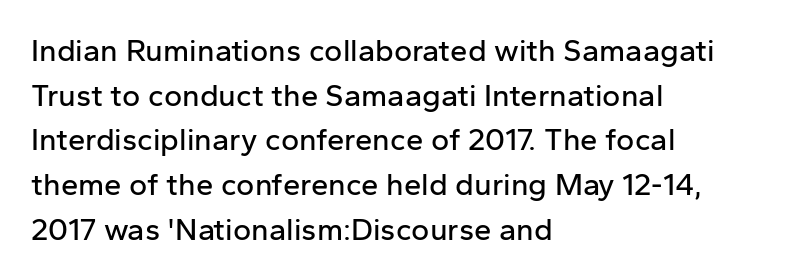
The image shows 31 px sans-serif type, upright; set left-aligned, normal line spacing (1.44x), normal letter spacing, not underlined; low stroke contrast and a medium x-height.
